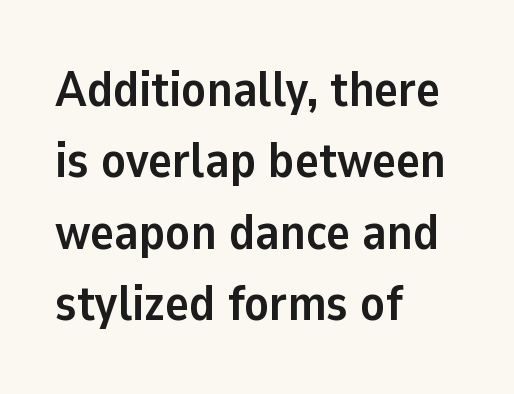
The rendering uses a moderate line-height, typical for paragraphs. The letters sit at their default tracking, neither squeezed nor spread. Beneath every word, the page is bare. Do the characters align in a grid? No, the font is proportional. The type family on display is of the sans-serif kind.
